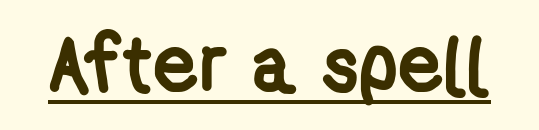
{"serif": "no", "bold": "yes", "weight": "semibold", "width": "condensed", "stroke_contrast": "low", "x_height": "medium", "monospaced": "no", "underline": "yes", "letter_spacing": "normal", "letter_spacing_em": 0.0, "glyph_px": 79}
